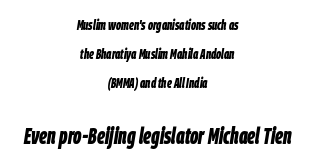
The image shows 23 px bold type, italic (leaning right); set centered, loose line spacing (2.06x), normal letter spacing, not underlined; the second (bottom) block is 1.64x larger.
